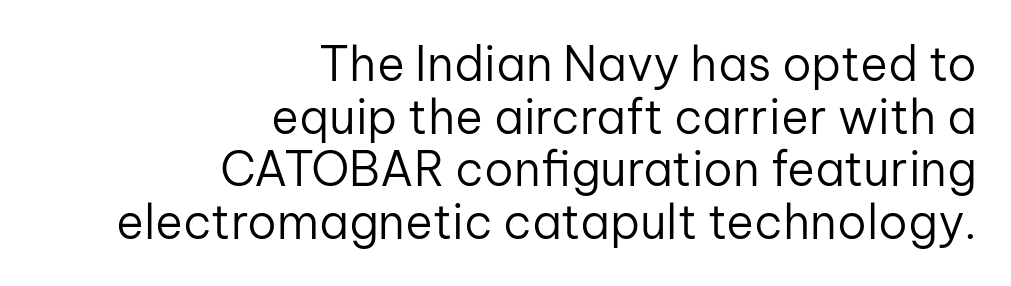
Q: Is the text bold? A: No.
Q: Is the text italic (slanted)? A: No, it is upright.
Q: Is the typeface a serif or a sans-serif typeface? A: Sans-serif.
Q: Is the text underlined? A: No.
Q: How is the paragraph aligned? A: Right-aligned.
Q: Is the spacing between letters normal or unusually wide? A: Normal.
Q: Is the spacing between lines tight, normal or loose? A: Tight.
Q: Width (condensed, normal, or wide)? A: Normal.
Q: Stroke contrast? A: Low.
Q: x-height? A: Medium.
Q: Monospaced? A: No.
